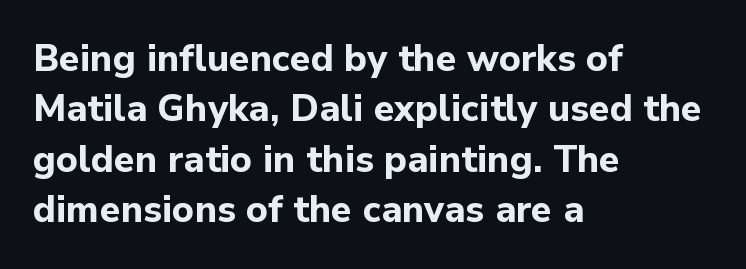
{"serif": "no", "italic": "no", "bold": "yes", "weight": "bold", "width": "normal", "stroke_contrast": "low", "x_height": "medium", "monospaced": "no", "underline": "no", "align": "left", "line_spacing": "normal", "line_spacing_ratio": 1.36, "letter_spacing": "normal", "letter_spacing_em": 0.0, "glyph_px": 37}
